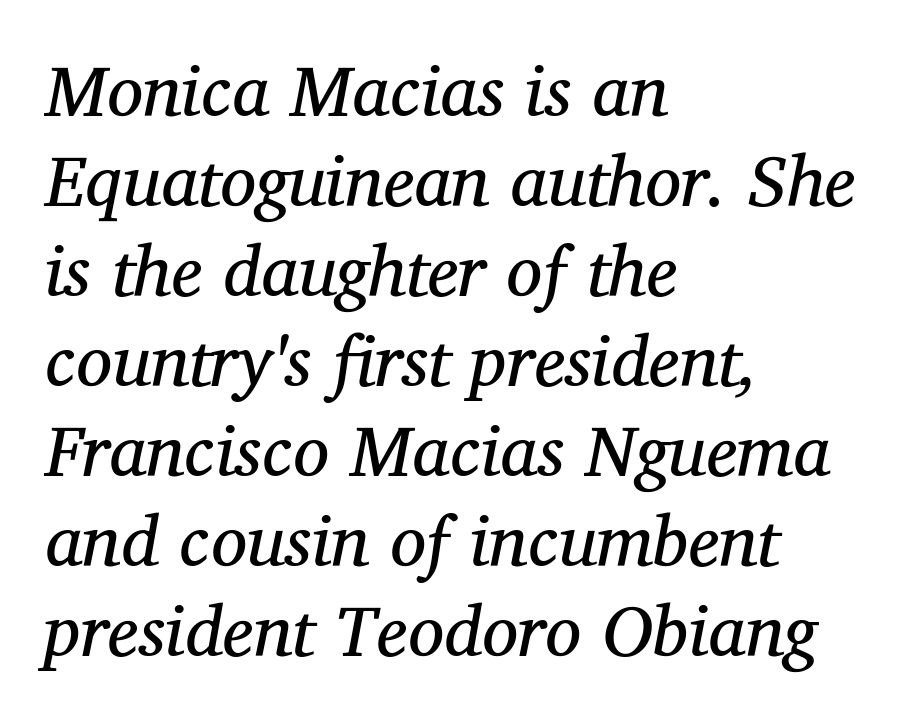
The image shows 72 px regular-weight serif type, italic (leaning right); set left-aligned, normal line spacing (1.25x), normal letter spacing, not underlined; medium stroke contrast and a medium x-height.
